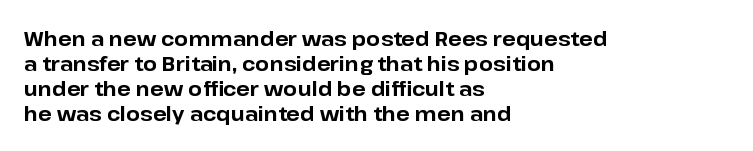
{"italic": "no", "bold": "yes", "underline": "no", "align": "left", "line_spacing": "normal", "line_spacing_ratio": 1.25, "letter_spacing": "normal", "letter_spacing_em": 0.0, "glyph_px": 20}
